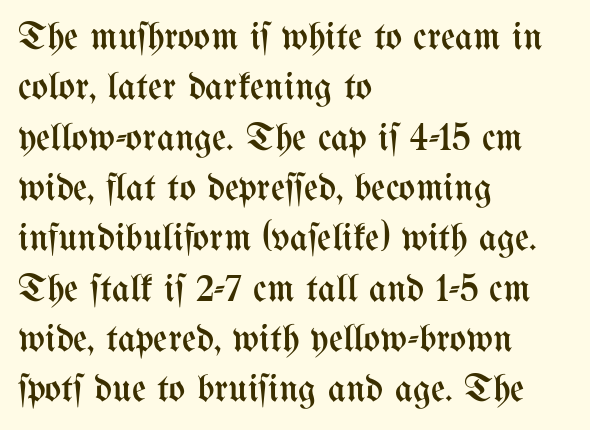
The image shows 39 px regular-weight, condensed type, upright; set left-aligned, normal line spacing (1.29x), normal letter spacing, not underlined; medium stroke contrast and a medium x-height.
